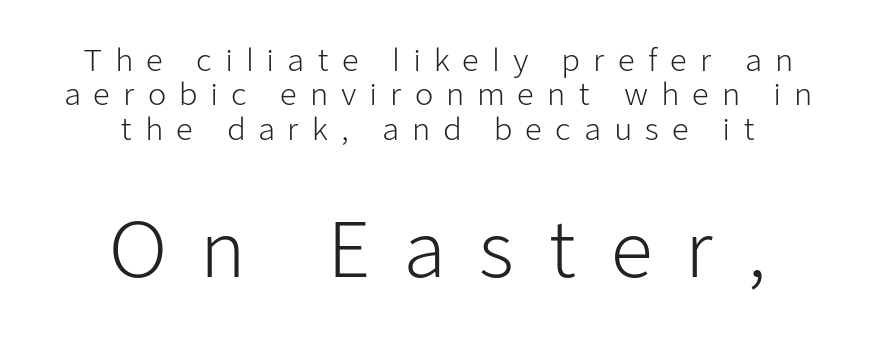
Q: Is the text bold? A: No.
Q: Is the text italic (slanted)? A: No, it is upright.
Q: Is the typeface a serif or a sans-serif typeface? A: Sans-serif.
Q: Is the text underlined? A: No.
Q: How is the paragraph aligned? A: Centered.
Q: Is the spacing between letters normal or unusually wide? A: Unusually wide.
Q: Is the spacing between lines tight, normal or loose? A: Tight.
Q: Which block of text is set in a larger size, the first (top) or the second (bottom)? A: The second (bottom) one.
Q: Width (condensed, normal, or wide)? A: Normal.
Q: Stroke contrast? A: Low.
Q: x-height? A: Medium.
Q: Monospaced? A: No.
